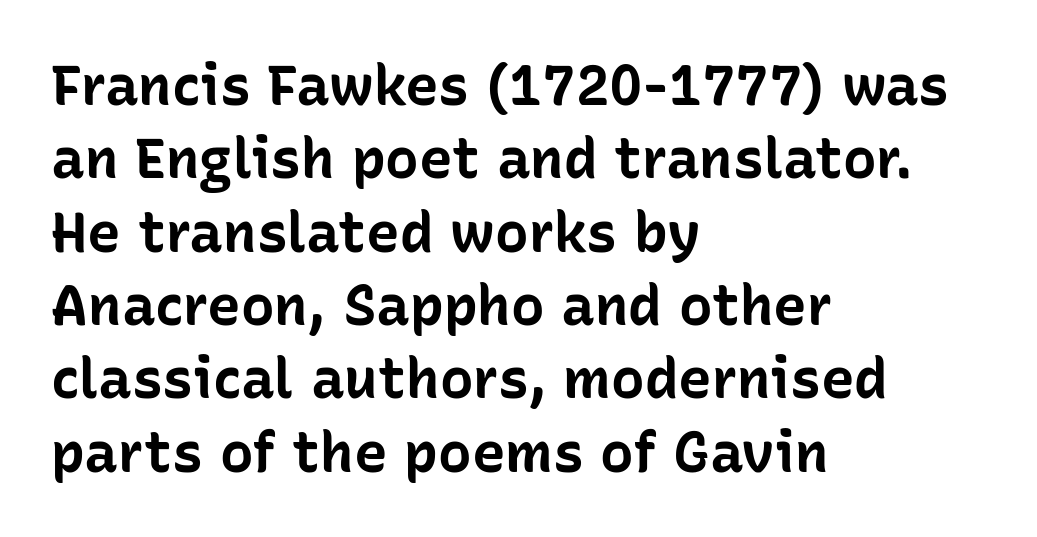
The image shows 56 px bold sans-serif type, upright; set left-aligned, normal line spacing (1.31x), normal letter spacing, not underlined; low stroke contrast and a medium x-height.
